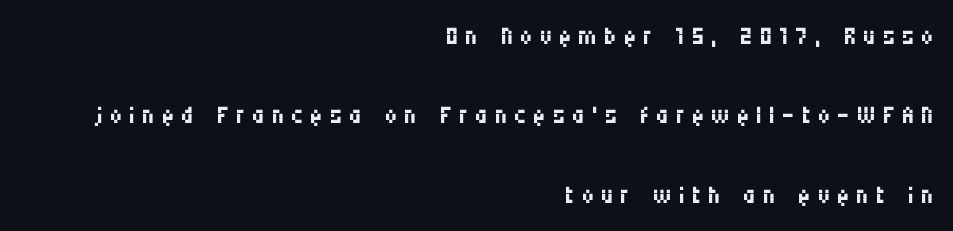
The paragraph shown leans on its right margin. The face used here is proportionally spaced, like ordinary book or web type. A clean baseline with only descenders dipping below it. Widely set lines give the paragraph a tall, airy silhouette.
